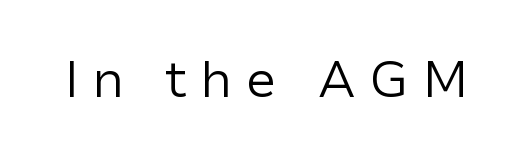
{"serif": "no", "italic": "no", "bold": "no", "weight": "regular", "width": "normal", "stroke_contrast": "low", "x_height": "medium", "monospaced": "no", "underline": "no", "letter_spacing": "wide", "letter_spacing_em": 0.25, "glyph_px": 51}
